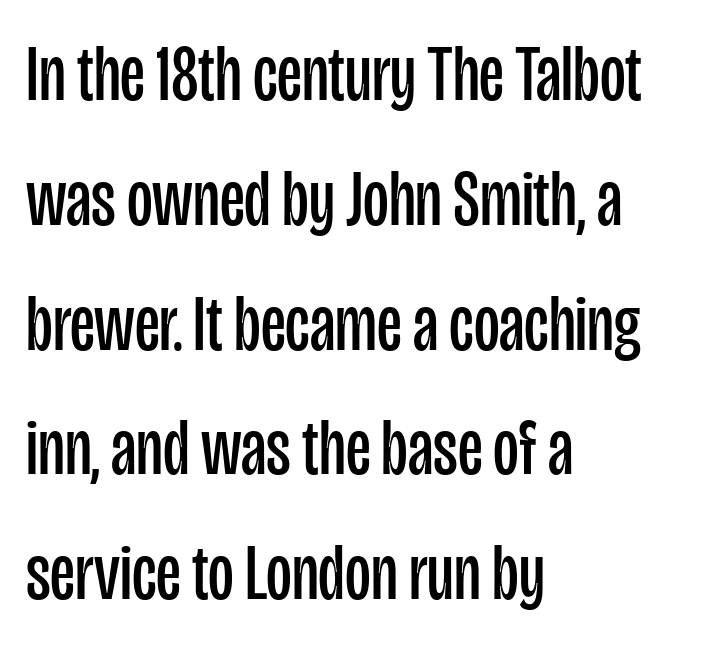
Q: Is the text bold? A: No.
Q: Is the text italic (slanted)? A: No, it is upright.
Q: Is the typeface a serif or a sans-serif typeface? A: Sans-serif.
Q: Is the text underlined? A: No.
Q: How is the paragraph aligned? A: Left-aligned.
Q: Is the spacing between letters normal or unusually wide? A: Normal.
Q: Is the spacing between lines tight, normal or loose? A: Normal.
Q: Width (condensed, normal, or wide)? A: Condensed.
Q: Stroke contrast? A: Low.
Q: x-height? A: Large.
Q: Monospaced? A: No.
